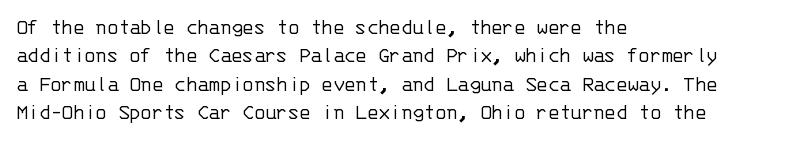
{"italic": "no", "bold": "no", "underline": "no", "align": "left", "line_spacing_ratio": 1.23, "letter_spacing": "normal", "letter_spacing_em": 0.0, "glyph_px": 23}
